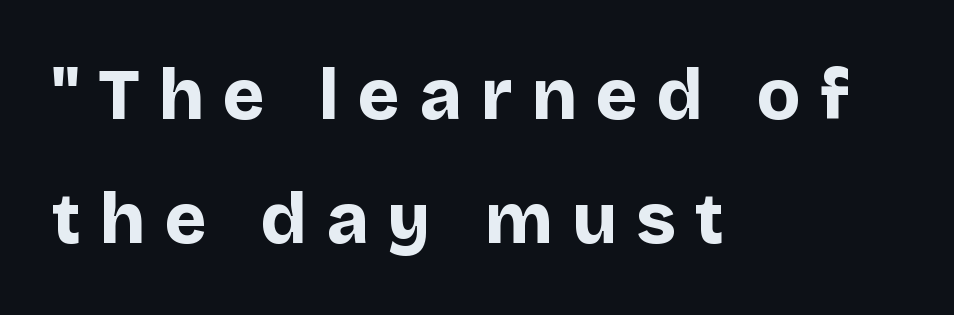
The image shows 71 px bold sans-serif type, upright; set left-aligned, line spacing 1.74x, unusually wide letter spacing (+0.27 em), not underlined; low stroke contrast and a large x-height.
